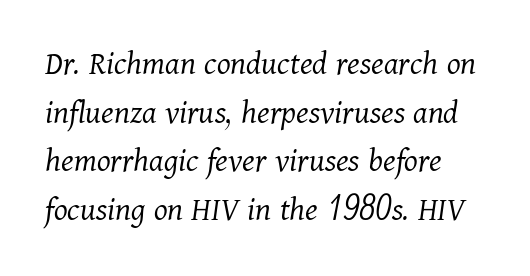
Tall strokes in this sample are angled rather than plumb. No word sits above an underline. Character widths vary here, with narrow letters taking less room than wide ones. Here the glyphs are tracked normally, forming tight word shapes. Yep, those are serifs on the letters. The rendering uses a moderate line-height, typical for paragraphs.
